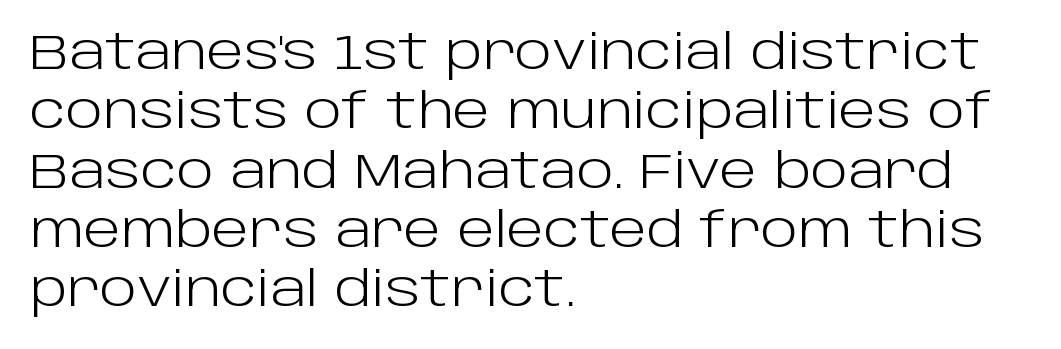
The designer went with a sans here, leaving each stem footless. Italic: no, the glyphs are upright roman. The string is rendered with underlining switched off. Is the type heavy? It reads as light-to-regular instead.
